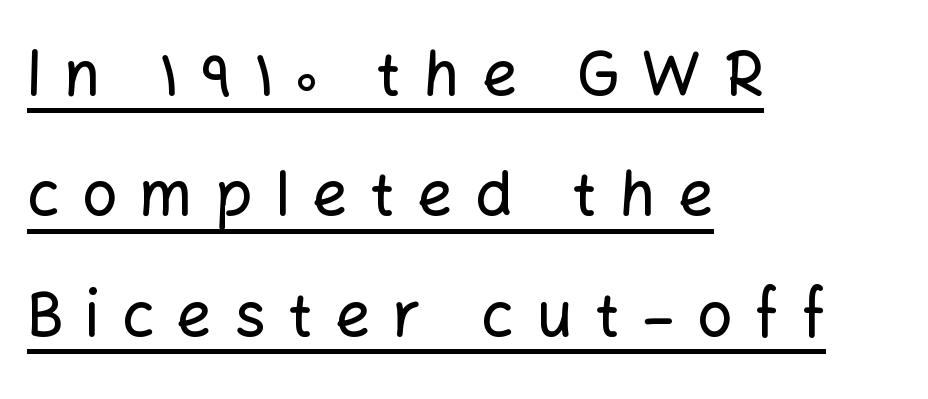
The image shows 62 px sans-serif type, upright; set left-aligned, loose line spacing (1.94x), unusually wide letter spacing (+0.36 em), underlined; low stroke contrast and a medium x-height.
